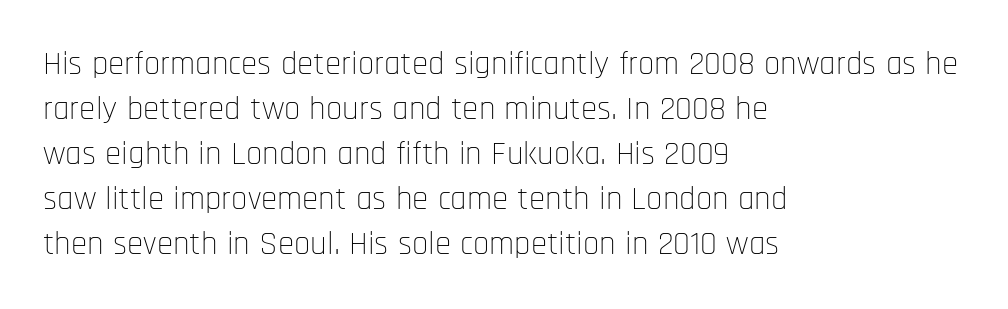
{"serif": "no", "italic": "no", "bold": "no", "weight": "thin", "width": "condensed", "stroke_contrast": "low", "x_height": "large", "monospaced": "no", "underline": "no", "align": "left", "line_spacing": "normal", "line_spacing_ratio": 1.36, "letter_spacing": "normal", "letter_spacing_em": 0.0, "glyph_px": 33}
